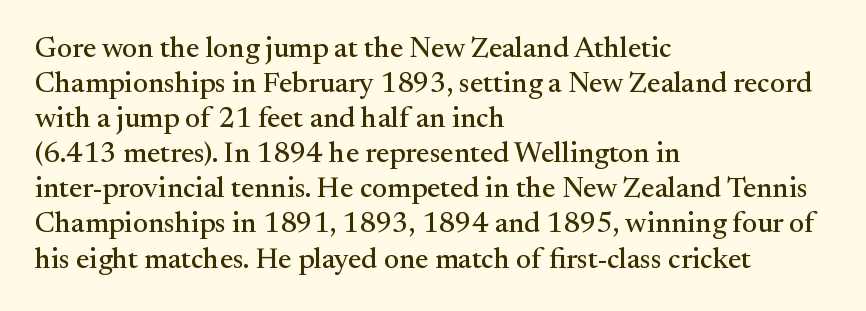
{"serif": "yes", "italic": "no", "width": "normal", "stroke_contrast": "medium", "x_height": "small", "monospaced": "no", "underline": "no", "align": "left", "line_spacing_ratio": 1.21, "letter_spacing": "normal", "letter_spacing_em": 0.0, "glyph_px": 29}
